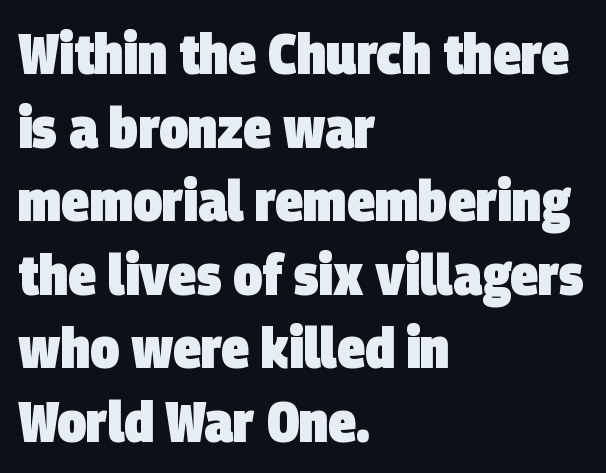
{"serif": "no", "bold": "yes", "weight": "heavy", "width": "condensed", "stroke_contrast": "low", "x_height": "large", "monospaced": "no", "underline": "no", "align": "left", "line_spacing": "normal", "line_spacing_ratio": 1.29, "letter_spacing": "normal", "letter_spacing_em": 0.0, "glyph_px": 57}
